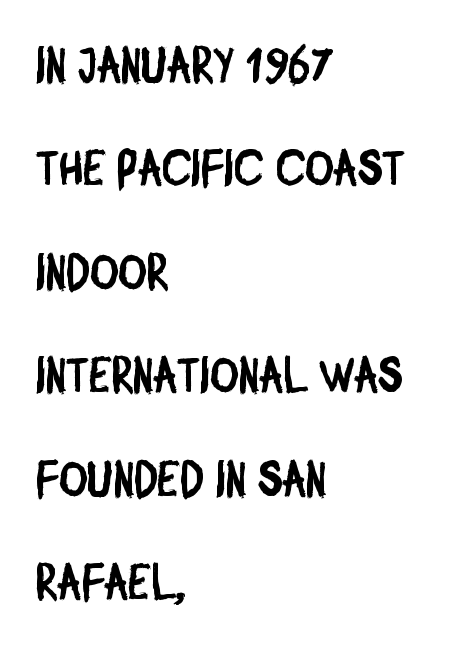
Varying glyph widths throughout — classic text-font behaviour. Underlining? Definitely not there. Typeset ragged right — the left edge is the straight one. Standard letterfit; no display-style spreading of the glyphs.
